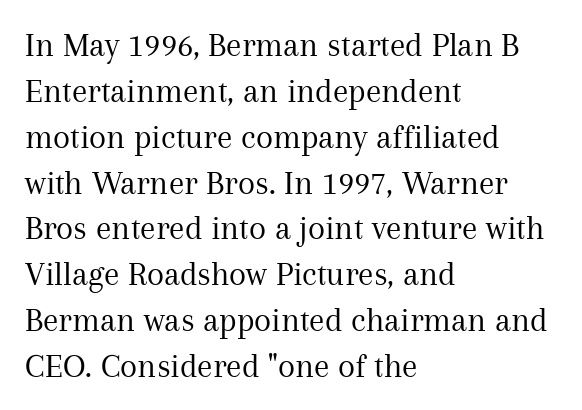
The image shows 35 px regular-weight serif type, upright; set left-aligned, normal line spacing (1.31x), normal letter spacing, not underlined; medium stroke contrast and a medium x-height.
